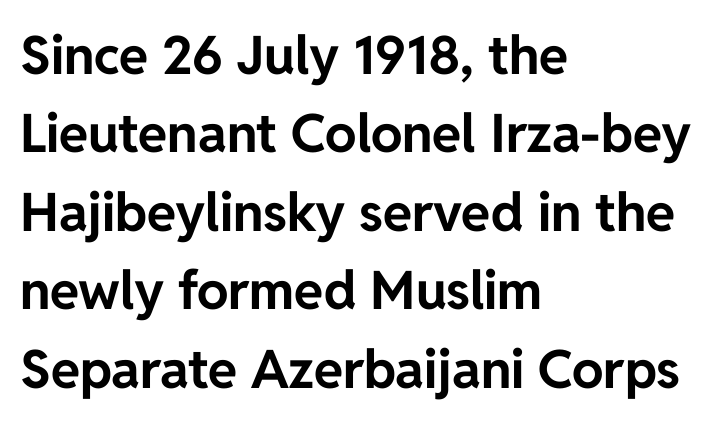
The image shows 53 px bold sans-serif type, upright; set left-aligned, normal line spacing (1.48x), normal letter spacing, not underlined; low stroke contrast and a medium x-height.
